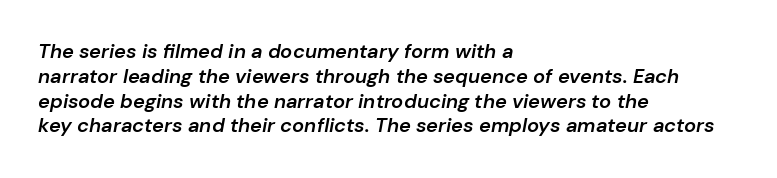
Q: Is the text bold? A: Semi-bold.
Q: Is the text italic (slanted)? A: Yes, it leans right by about 10 degrees.
Q: Is the text underlined? A: No.
Q: How is the paragraph aligned? A: Left-aligned.
Q: Is the spacing between letters normal or unusually wide? A: Normal.
